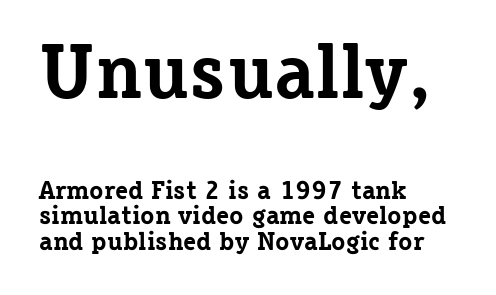
{"serif": "yes", "italic": "no", "bold": "yes", "weight": "bold", "width": "normal", "stroke_contrast": "low", "x_height": "medium", "monospaced": "no", "underline": "no", "align": "left", "line_spacing": "tight", "line_spacing_ratio": 0.99, "letter_spacing": "normal", "letter_spacing_em": 0.0, "larger_block": "first", "size_ratio": 3.0, "glyph_px": 78}
